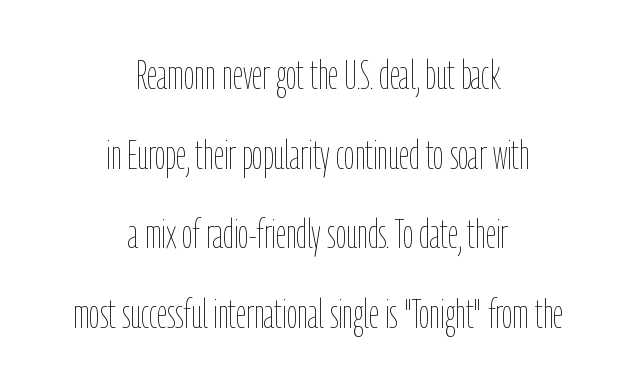
Compared with typical paragraphs, the rows here are farther apart. If you folded the block vertically in half, each line would mirror itself in length. Look at the tracking — it's just the regular setting, nothing added. You can tell it's not italic because the verticals are truly vertical.
